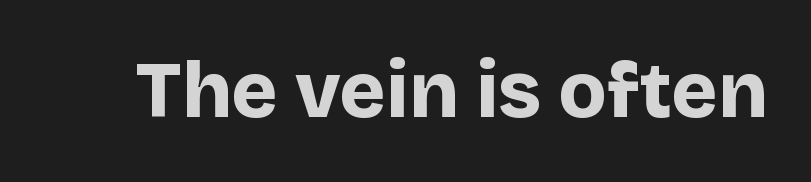
The image shows 79 px bold sans-serif type, upright; set normal letter spacing, not underlined; low stroke contrast and a large x-height.
